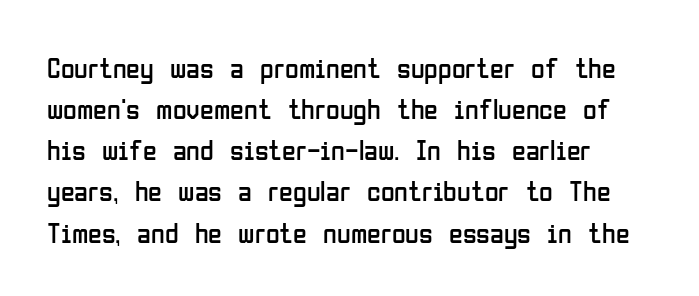
{"serif": "no", "italic": "no", "bold": "no", "weight": "regular", "width": "condensed", "stroke_contrast": "low", "x_height": "medium", "monospaced": "no", "underline": "no", "align": "left", "line_spacing": "normal", "line_spacing_ratio": 1.47, "letter_spacing": "normal", "letter_spacing_em": 0.0, "glyph_px": 28}
